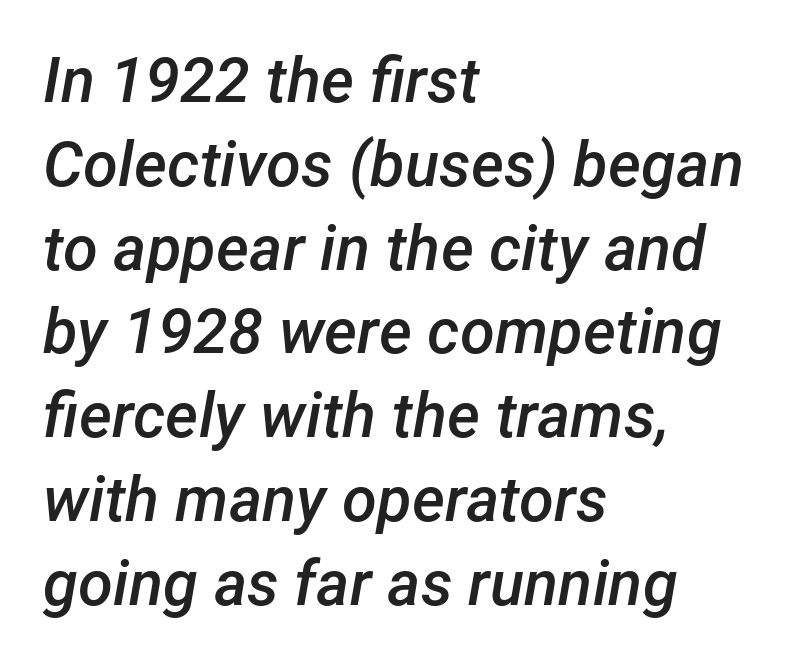
Vertically, the passage feels balanced, rows spaced as you'd expect. Each row of text sits above clean, open space. This sample uses an oblique cut, with every glyph tilted off the vertical. Caption: semibold face, moderately heavy strokes. Teacher's note: observe the even left margin — that is flush-left alignment.
